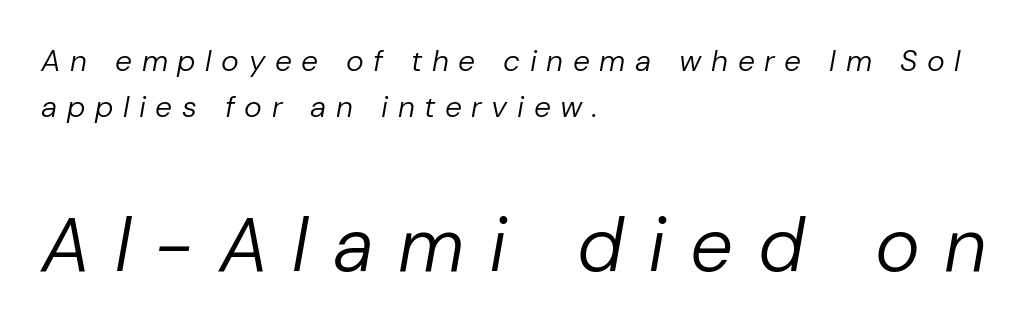
The image shows 76 px regular-weight type, italic (leaning right); set left-aligned, normal line spacing (1.55x), unusually wide letter spacing (+0.32 em), not underlined; the second (bottom) block is 2.53x larger; low stroke contrast and a medium x-height.
